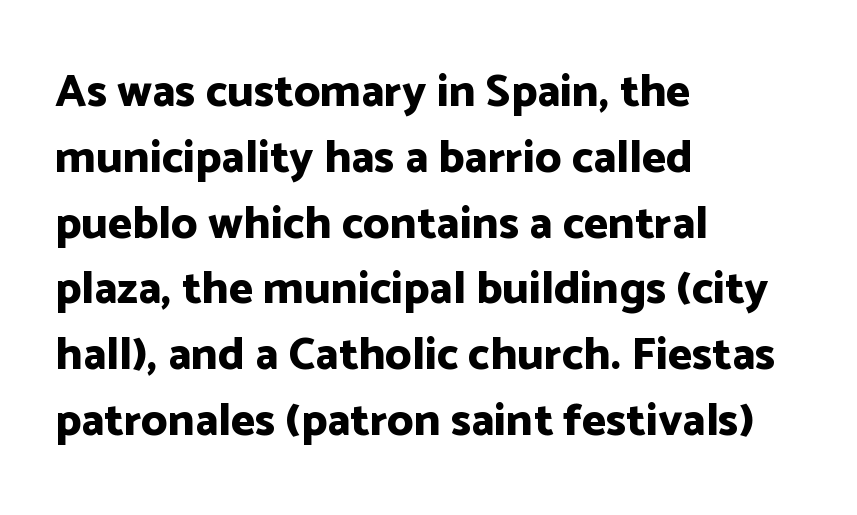
Interline gaps are of average width in this sample. How are the letters spaced? Ordinarily, with no added tracking. The zone under the glyphs is completely vacant. Does the weight exceed regular? Yes, all the way to bold.
